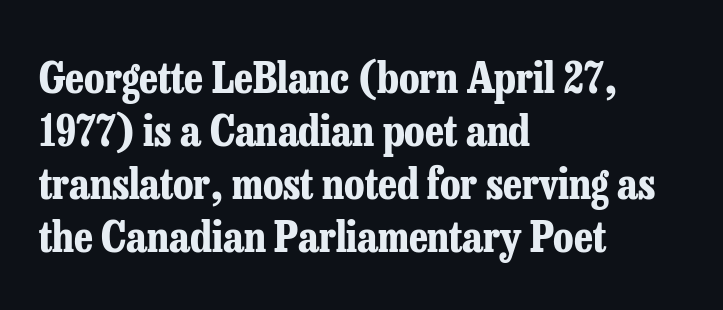
Set as a true bold cut, around the 700 mark. Inter-character spacing is left at the font's built-in metrics. Do the characters align in a grid? No, the font is proportional. The area under the type is left untouched. Nope, not italic — everything's standing straight.
